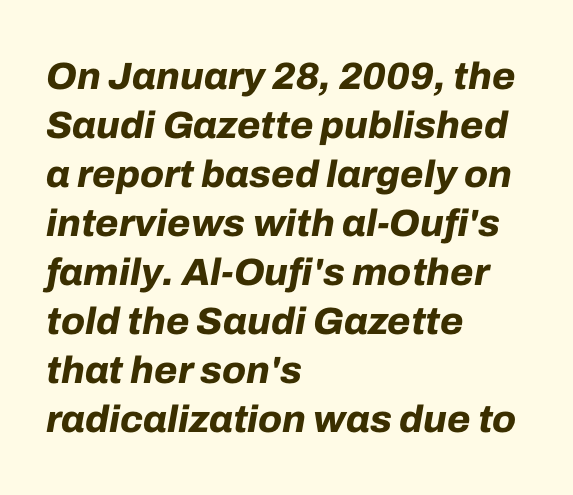
The rendering uses a bold face; every stroke is thick and dark. Is the block centered? No — it sits flush against the left margin. Plain, unruled lines of type. Italic? Definitely — the glyphs are oblique. The leading is moderate, giving the passage an even texture. A typesetter would call this proportional, since set widths differ per character.
